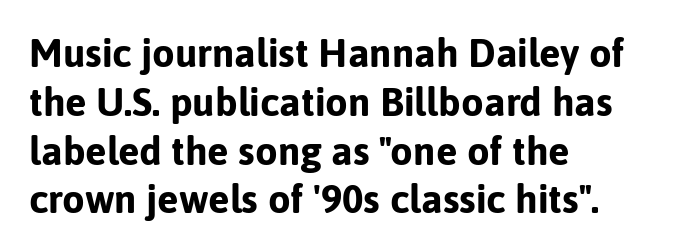
I'd call this a sans setting — the letters go barefoot. No italicization has been applied; the sample stays upright. A typesetter would call this proportional, since set widths differ per character. These lines stack with their left ends in a neat column. On the weight axis this lands at bold, roughly 700. Bare-footed words on every line.
